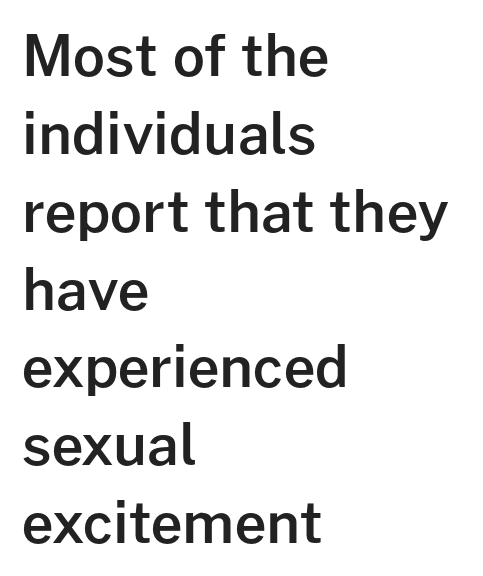
The type sits square on the baseline with zero lean. The typesetting leans somewhat heavy: a semibold. Here the designer chose a conventional face with non-uniform glyph widths. All the whitespace from short lines collects on the right.
